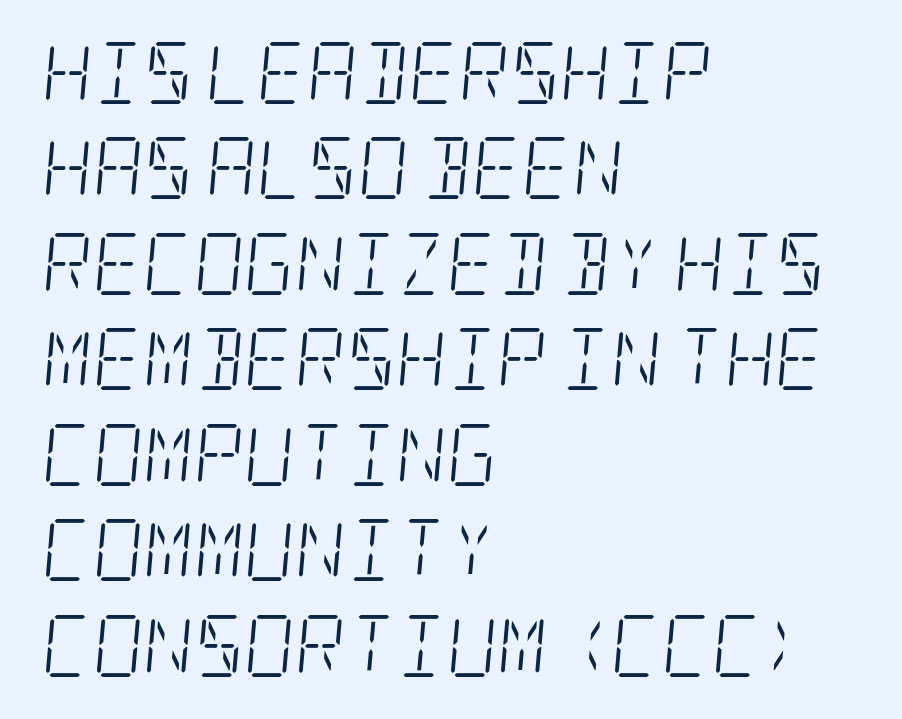
Is the stroke heavy? The answer is a plain regular-or-lighter. Students, observe: this is what conventionally led text looks like. The rendering keeps characters at their native spacing. The lines in this sample share a left origin and differ only in where they stop. Letterform terminals end in serifs throughout the passage.
